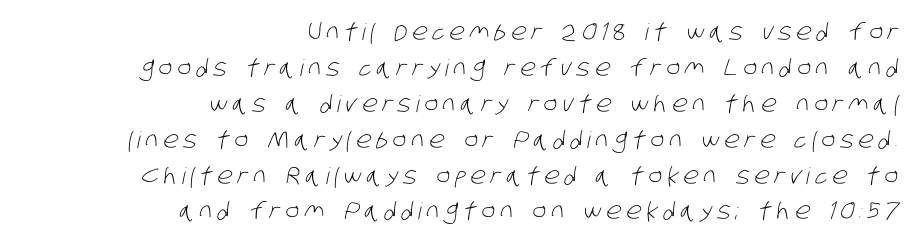
Q: Is the text bold? A: No.
Q: Is the text underlined? A: No.
Q: How is the paragraph aligned? A: Right-aligned.
Q: Is the spacing between letters normal or unusually wide? A: Unusually wide.
Q: Is the spacing between lines tight, normal or loose? A: Normal.
